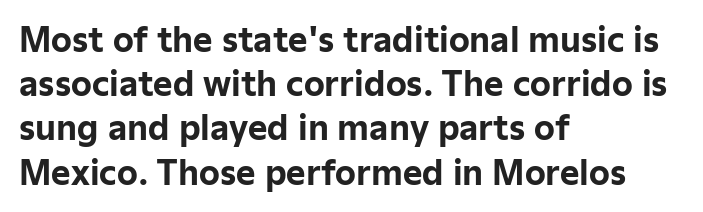
The image shows 33 px bold sans-serif type, upright; set left-aligned, normal line spacing (1.34x), normal letter spacing, not underlined; low stroke contrast and a medium x-height.
